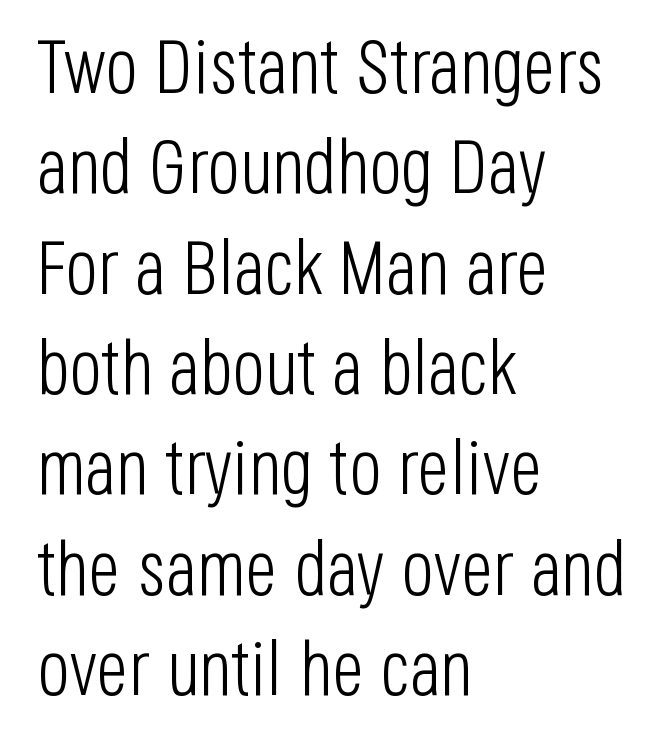
The image shows 76 px light, condensed sans-serif type, upright; set left-aligned, normal line spacing (1.32x), normal letter spacing, not underlined; low stroke contrast and a large x-height.
